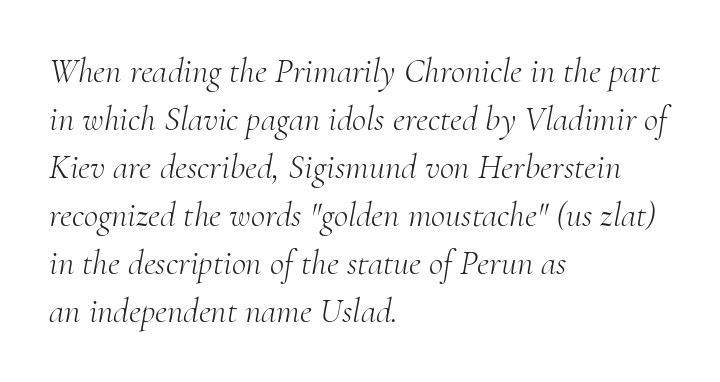
The image shows 35 px light serif type, italic (leaning right); set left-aligned, normal line spacing (1.37x), normal letter spacing, not underlined; medium stroke contrast and a small x-height.
